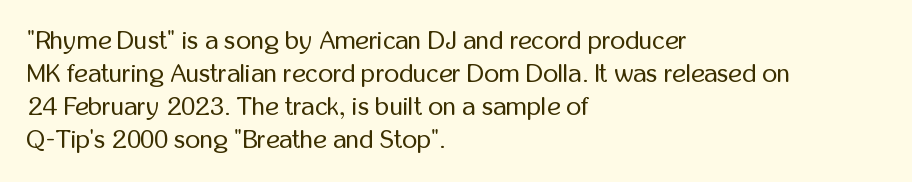
The image shows 26 px text type, upright; set left-aligned, normal line spacing (1.27x), normal letter spacing, not underlined.
